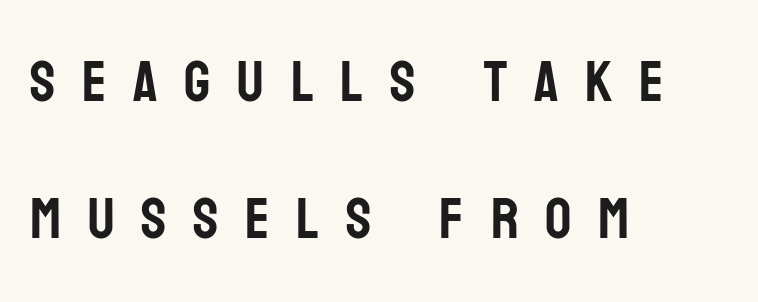
Do the characters align in a grid? No, the font is proportional. Does the copy run flush right? No — it runs flush left. Rule under the text: the space is simply empty. The rendering shows plain stroke endings on the letterforms — a sans-serif design.
